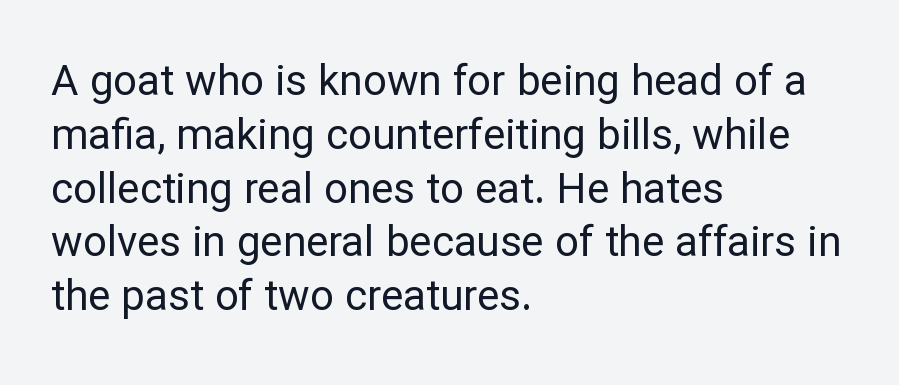
{"serif": "no", "italic": "no", "bold": "no", "weight": "regular", "width": "normal", "stroke_contrast": "low", "x_height": "medium", "monospaced": "no", "underline": "no", "align": "left", "line_spacing": "normal", "line_spacing_ratio": 1.28, "letter_spacing": "normal", "letter_spacing_em": 0.0, "glyph_px": 42}
